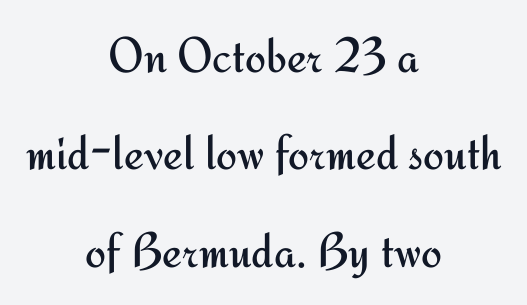
Q: Is the text bold? A: No.
Q: Is the text italic (slanted)? A: No, it is upright.
Q: Is the typeface a serif or a sans-serif typeface? A: Sans-serif.
Q: Is the text underlined? A: No.
Q: How is the paragraph aligned? A: Centered.
Q: Is the spacing between letters normal or unusually wide? A: Normal.
Q: Is the spacing between lines tight, normal or loose? A: Loose.
Q: Width (condensed, normal, or wide)? A: Normal.
Q: Stroke contrast? A: Medium.
Q: x-height? A: Small.
Q: Monospaced? A: No.
